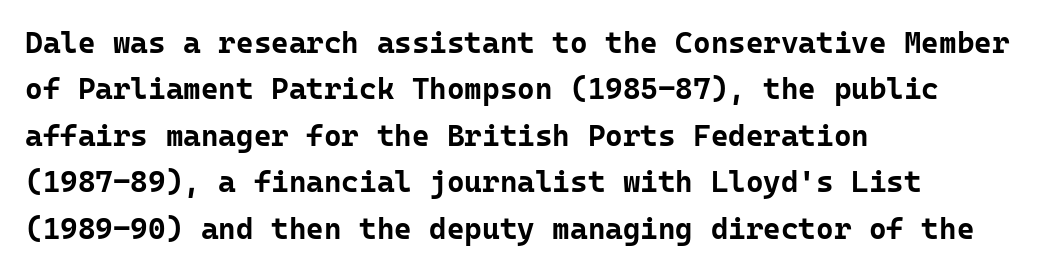
Q: Is the text bold? A: Yes.
Q: Is the text italic (slanted)? A: No, it is upright.
Q: Is the typeface a serif or a sans-serif typeface? A: Sans-serif.
Q: Is the text underlined? A: No.
Q: How is the paragraph aligned? A: Left-aligned.
Q: Is the spacing between letters normal or unusually wide? A: Normal.
Q: Is the spacing between lines tight, normal or loose? A: Normal.
Q: Width (condensed, normal, or wide)? A: Normal.
Q: Stroke contrast? A: Low.
Q: x-height? A: Medium.
Q: Monospaced? A: Yes.
